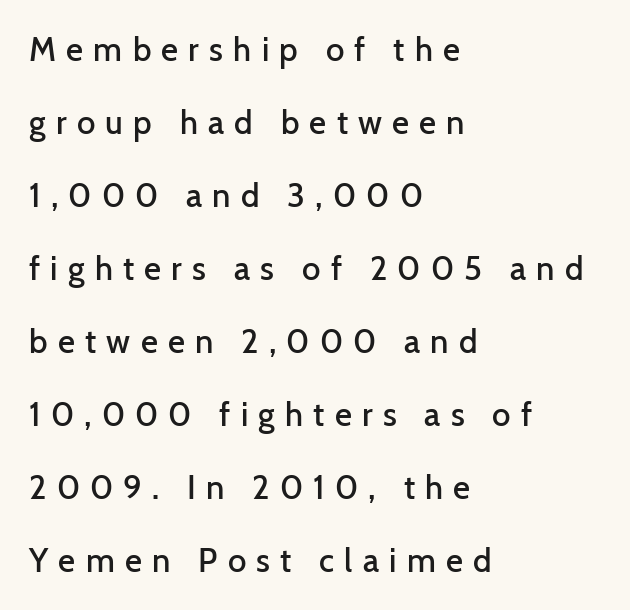
The image shows 33 px semibold sans-serif type, upright; set left-aligned, loose line spacing (2.21x), unusually wide letter spacing (+0.31 em), not underlined; low stroke contrast and a medium x-height.
